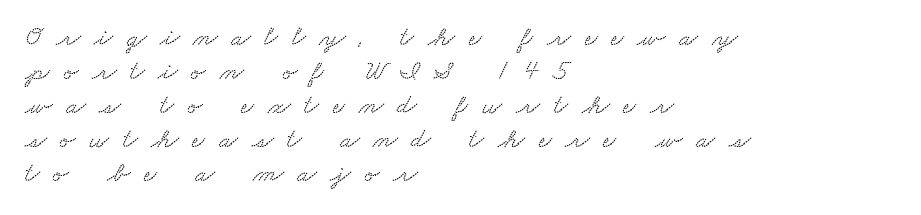
Q: Is the typeface a serif or a sans-serif typeface? A: Serif.
Q: Is the text underlined? A: No.
Q: How is the paragraph aligned? A: Left-aligned.
Q: Is the spacing between letters normal or unusually wide? A: Unusually wide.
Q: Width (condensed, normal, or wide)? A: Wide.
Q: Stroke contrast? A: Medium.
Q: x-height? A: Small.
Q: Monospaced? A: No.
